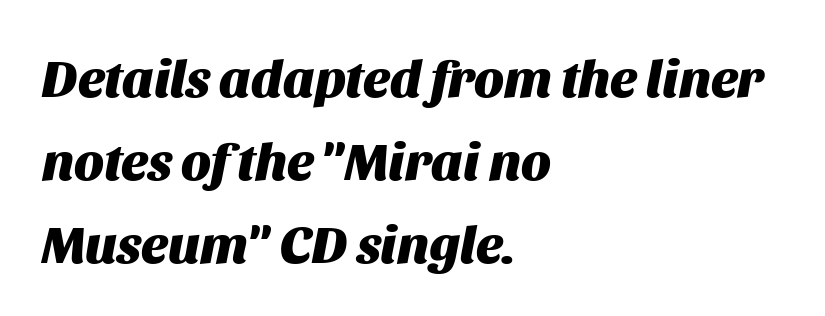
Stroke thickness is high; the sample reads as a true bold. The passage shown has conventional tracking throughout. Quick note: interline space is typical. Letters rest on an invisible, unmarked baseline. The passage shown is typed in a proportional face where columns would drift. Looking at the ascenders, they clearly lean.
